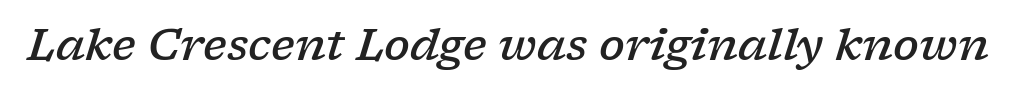
Q: Is the text bold? A: Semi-bold.
Q: Is the text italic (slanted)? A: Yes, it leans right by about 17 degrees.
Q: Is the typeface a serif or a sans-serif typeface? A: Serif.
Q: Is the text underlined? A: No.
Q: Is the spacing between letters normal or unusually wide? A: Normal.
Q: Width (condensed, normal, or wide)? A: Wide.
Q: Stroke contrast? A: Low.
Q: x-height? A: Medium.
Q: Monospaced? A: No.
